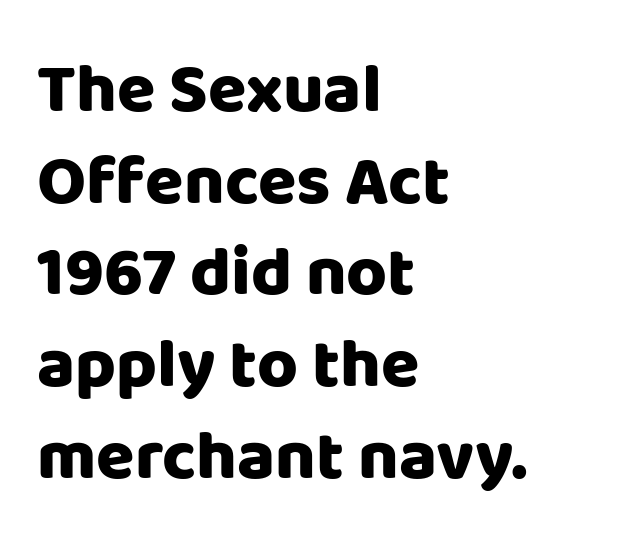
This is the regular roman posture of the typeface. Layout note: lines flush left. Horizontal bands of white between lines are of average thickness. Proportional: the letters do not fall into vertical columns. Words float on clear page, feet unadorned.
